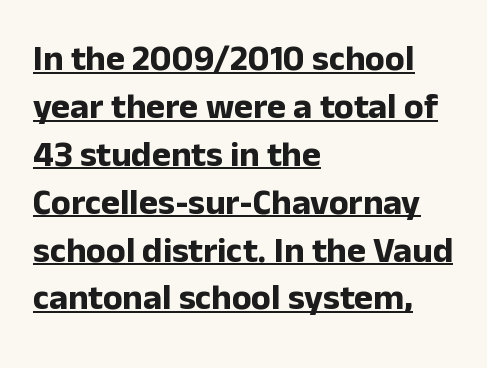
{"serif": "no", "italic": "no", "bold": "yes", "weight": "bold", "width": "normal", "stroke_contrast": "low", "x_height": "medium", "monospaced": "no", "underline": "yes", "align": "left", "line_spacing": "normal", "line_spacing_ratio": 1.33, "letter_spacing": "normal", "letter_spacing_em": 0.0, "glyph_px": 36}
